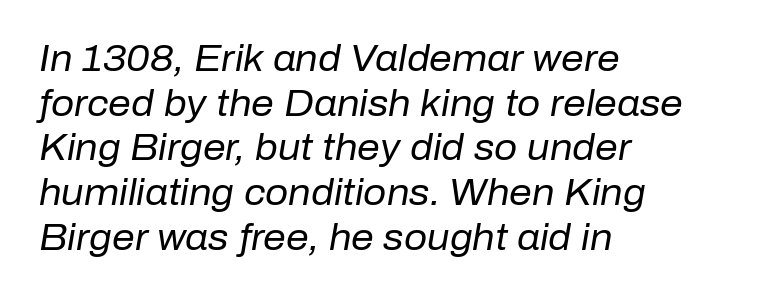
Q: Is the text bold? A: No.
Q: Is the text italic (slanted)? A: Yes, it leans right by about 10 degrees.
Q: Is the text underlined? A: No.
Q: How is the paragraph aligned? A: Left-aligned.
Q: Is the spacing between letters normal or unusually wide? A: Normal.
Q: Width (condensed, normal, or wide)? A: Normal.
Q: Stroke contrast? A: Low.
Q: x-height? A: Medium.
Q: Monospaced? A: No.
